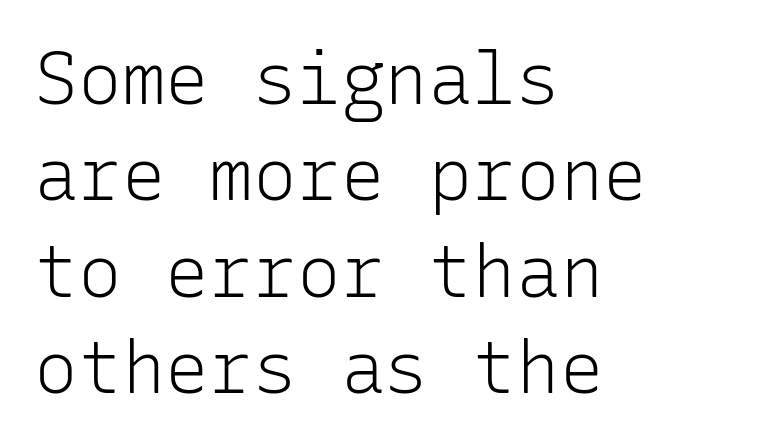
The image shows 73 px light sans-serif type, upright, monospaced; set left-aligned, normal line spacing (1.32x), normal letter spacing, not underlined; low stroke contrast and a medium x-height.
